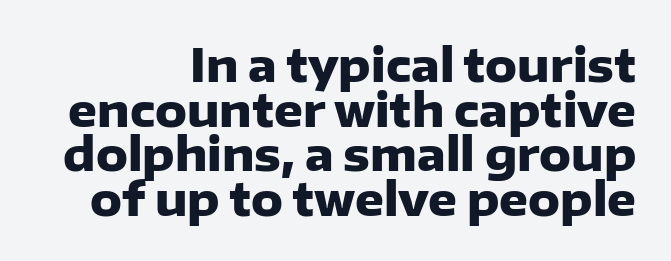
{"serif": "no", "italic": "no", "bold": "yes", "weight": "heavy", "width": "normal", "stroke_contrast": "low", "x_height": "medium", "monospaced": "no", "underline": "no", "align": "right", "line_spacing": "tight", "line_spacing_ratio": 0.99, "letter_spacing": "normal", "letter_spacing_em": 0.0, "glyph_px": 45}
